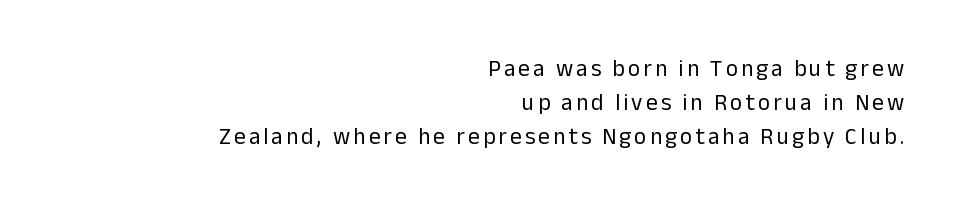
The image shows 23 px text type, upright; set right-aligned, normal line spacing (1.48x), not underlined.
